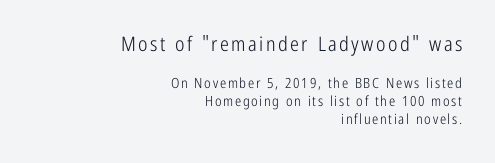
Check under the words: just untouched page. The upper block of text is set noticeably larger than the block beneath it. The typography opts for an upright posture over an oblique one. This sample keeps an unexceptional amount of space between lines. Stroke mass is kept to a normal reading level or below. This sample is right-justified, so line beginnings fall wherever the words allow.
